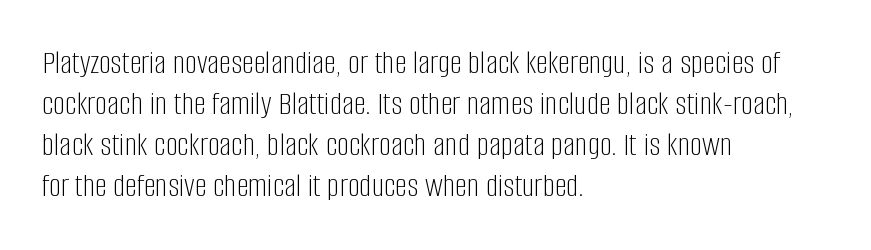
Q: Is the text bold? A: No.
Q: Is the text italic (slanted)? A: No, it is upright.
Q: Is the typeface a serif or a sans-serif typeface? A: Sans-serif.
Q: Is the text underlined? A: No.
Q: How is the paragraph aligned? A: Left-aligned.
Q: Is the spacing between letters normal or unusually wide? A: Normal.
Q: Width (condensed, normal, or wide)? A: Condensed.
Q: Stroke contrast? A: Low.
Q: x-height? A: Large.
Q: Monospaced? A: No.
